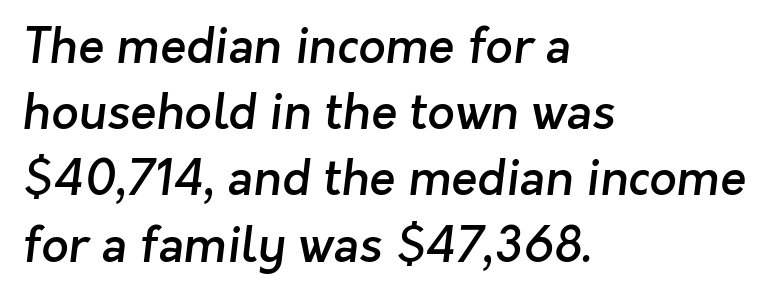
Q: Is the text bold? A: Semi-bold.
Q: Is the typeface a serif or a sans-serif typeface? A: Sans-serif.
Q: Is the text underlined? A: No.
Q: How is the paragraph aligned? A: Left-aligned.
Q: Is the spacing between letters normal or unusually wide? A: Normal.
Q: Is the spacing between lines tight, normal or loose? A: Normal.
Q: Width (condensed, normal, or wide)? A: Normal.
Q: Stroke contrast? A: Low.
Q: x-height? A: Medium.
Q: Monospaced? A: No.
